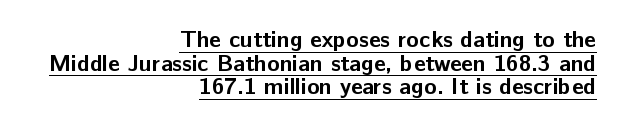
There is no visible air inserted between adjacent glyphs. The typesetting leans heavy: a genuine bold. The rendered words wear a rule along their underside. How would I describe the line gaps? Narrow and economical. A flush-right, rag-left setting is used for this passage. A roman cut, with each character standing at attention.
